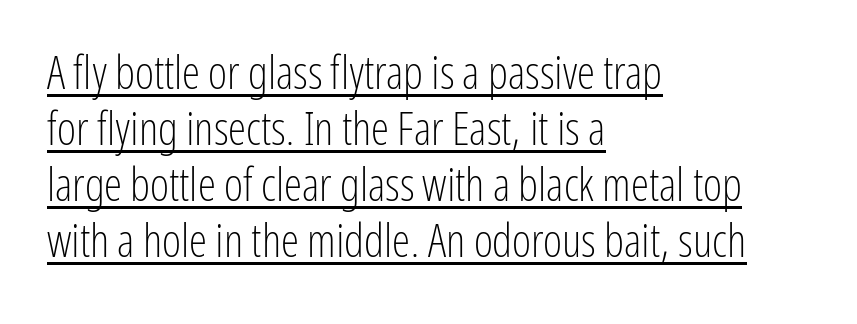
{"serif": "no", "italic": "no", "bold": "no", "weight": "light", "width": "condensed", "stroke_contrast": "low", "x_height": "medium", "monospaced": "no", "underline": "yes", "align": "left", "line_spacing_ratio": 1.22, "letter_spacing": "normal", "letter_spacing_em": 0.0, "glyph_px": 46}
